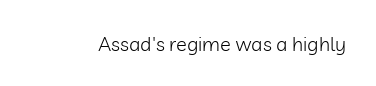
Posture: upright roman. Short note: letters normally spaced. The weight would be labelled regular, book, light, or lighter still. Lines of text with bare space underneath.
